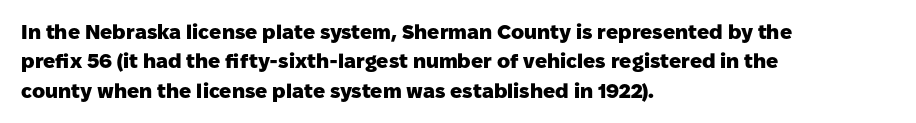
Emphasis by weight is at full strength: bold. The glyphs are unaccompanied by any horizontal stroke below them. Nothing unusual about the tracking: characters are spaced as the font intends. Do the letters lean? They stand straight. Every row of glyphs begins at an identical x-position on the left.
